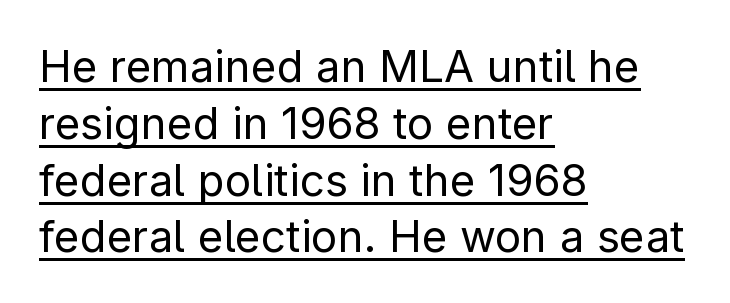
The passage shown has conventional tracking throughout. Each stroke keeps to a modest, everyday thickness or less. Horizontal alignment here is leftward, the default for most running prose. The passage shown is typed in a proportional face where columns would drift.
